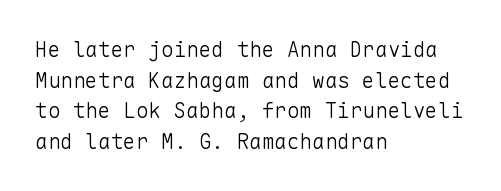
The image shows 21 px text type, upright; set left-aligned, normal line spacing (1.46x), normal letter spacing, not underlined.
